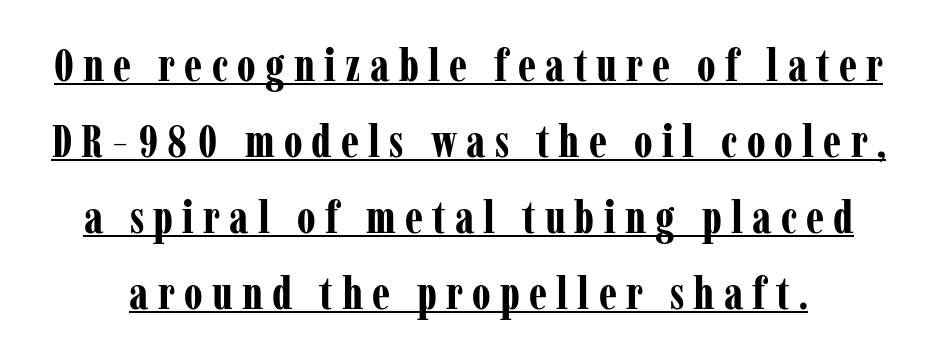
Q: Is the text bold? A: Yes.
Q: Is the text italic (slanted)? A: No, it is upright.
Q: Is the typeface a serif or a sans-serif typeface? A: Serif.
Q: Is the text underlined? A: Yes.
Q: Is the spacing between letters normal or unusually wide? A: Unusually wide.
Q: Is the spacing between lines tight, normal or loose? A: Normal.
Q: Width (condensed, normal, or wide)? A: Condensed.
Q: Stroke contrast? A: Low.
Q: x-height? A: Medium.
Q: Monospaced? A: No.
